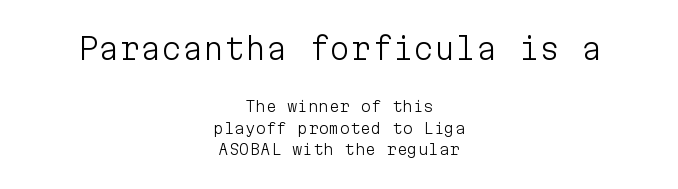
Q: Is the text bold? A: No.
Q: Is the text italic (slanted)? A: No, it is upright.
Q: Is the typeface a serif or a sans-serif typeface? A: Sans-serif.
Q: Is the text underlined? A: No.
Q: How is the paragraph aligned? A: Centered.
Q: Is the spacing between letters normal or unusually wide? A: Normal.
Q: Is the spacing between lines tight, normal or loose? A: Normal.
Q: Which block of text is set in a larger size, the first (top) or the second (bottom)? A: The first (top) one.
Q: Width (condensed, normal, or wide)? A: Normal.
Q: Stroke contrast? A: Low.
Q: x-height? A: Medium.
Q: Monospaced? A: Yes.
